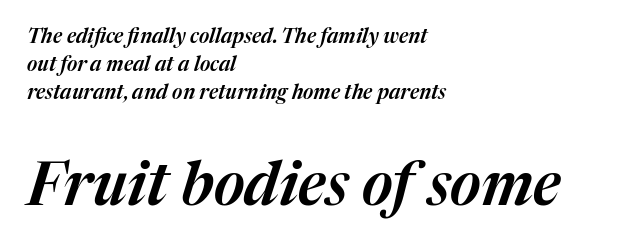
Q: Is the text italic (slanted)? A: Yes, it leans right by about 17 degrees.
Q: Is the text underlined? A: No.
Q: How is the paragraph aligned? A: Left-aligned.
Q: Is the spacing between letters normal or unusually wide? A: Normal.
Q: Is the spacing between lines tight, normal or loose? A: Normal.
Q: Which block of text is set in a larger size, the first (top) or the second (bottom)? A: The second (bottom) one.
Q: Width (condensed, normal, or wide)? A: Normal.
Q: Stroke contrast? A: Medium.
Q: x-height? A: Medium.
Q: Monospaced? A: No.
